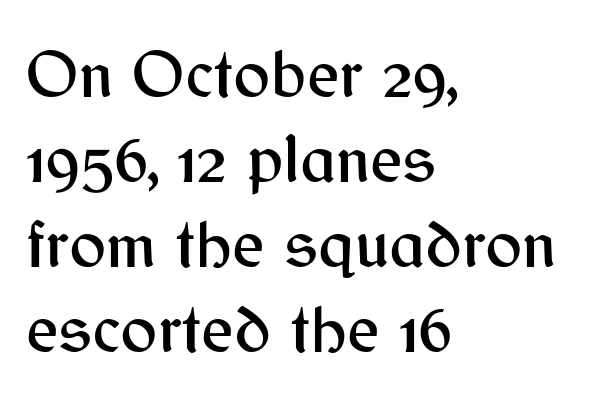
These lines keep a tight, regular rhythm from letter to letter. The passage shown is not underscored anywhere. The passage shown is typed in a proportional face where columns would drift. The paragraph shown leans on its left margin. The typography opts for an upright posture over an oblique one.
